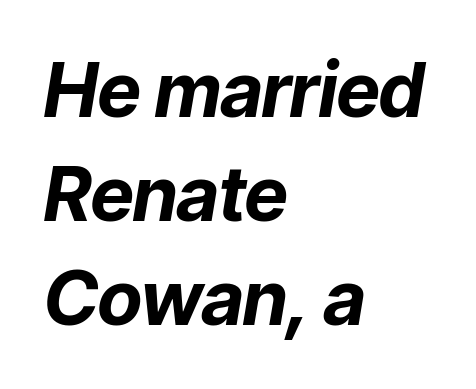
The image shows 75 px bold type, italic (leaning right); set left-aligned, normal line spacing (1.39x), normal letter spacing, not underlined; low stroke contrast and a medium x-height.
